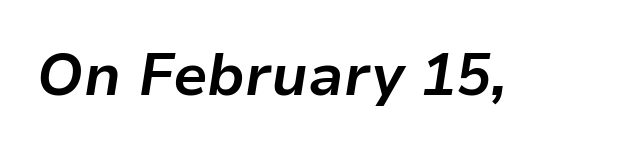
{"italic": "yes", "lean": "right", "slant_degrees": 9, "bold": "yes", "weight": "bold", "width": "normal", "stroke_contrast": "low", "x_height": "medium", "monospaced": "no", "underline": "no", "letter_spacing": "normal", "letter_spacing_em": 0.0, "glyph_px": 58}
